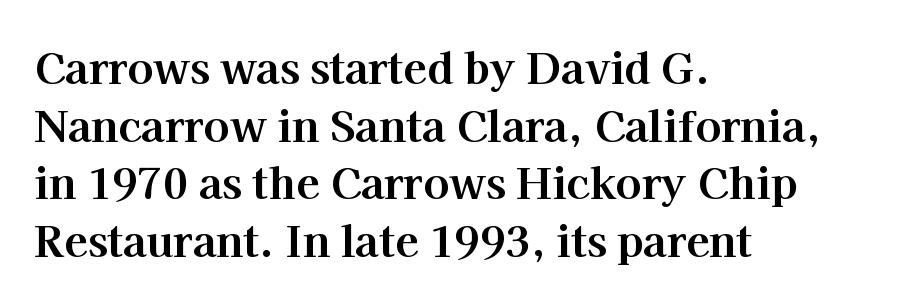
Tracking here is standard; glyphs follow each other at the usual distance. This block has exactly the height ordinary leading produces. The passage is arranged the way most books set body copy — flush left. Small tapered or slab feet sit at the stroke ends, so this counts as serif.
